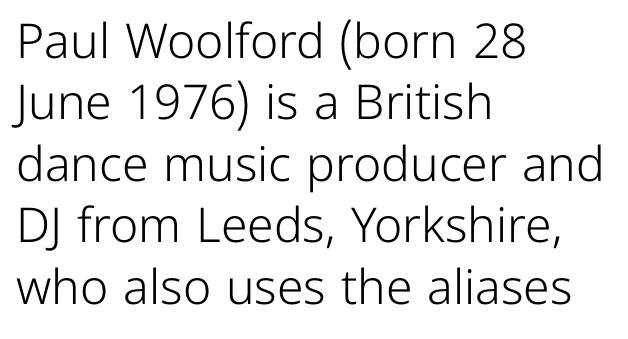
If you measured baseline to baseline, you'd find a middling distance. Posture: vertical. Think standard paragraph weight, or any step lighter than that. Layout note: lines flush left.
